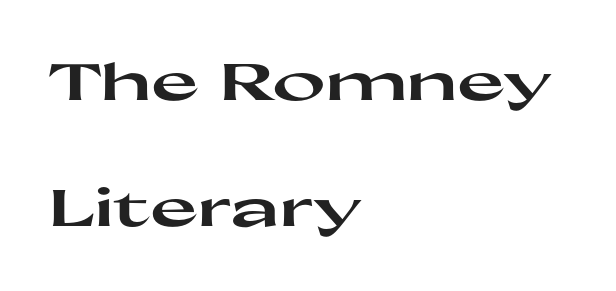
The image shows 51 px heavy, wide sans-serif type, upright; set left-aligned, loose line spacing (2.47x), normal letter spacing, not underlined; high stroke contrast and a medium x-height.
